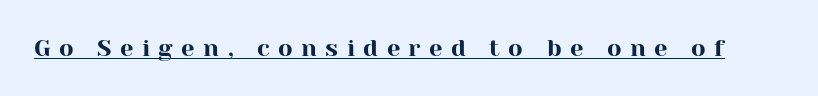
Q: Is the text italic (slanted)? A: No, it is upright.
Q: Is the text underlined? A: Yes.
Q: Is the spacing between letters normal or unusually wide? A: Unusually wide.
